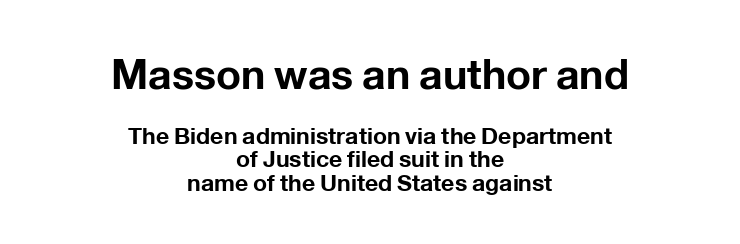
Q: Is the text bold? A: Yes.
Q: Is the text italic (slanted)? A: No, it is upright.
Q: Is the typeface a serif or a sans-serif typeface? A: Sans-serif.
Q: Is the text underlined? A: No.
Q: How is the paragraph aligned? A: Centered.
Q: Is the spacing between letters normal or unusually wide? A: Normal.
Q: Is the spacing between lines tight, normal or loose? A: Tight.
Q: Which block of text is set in a larger size, the first (top) or the second (bottom)? A: The first (top) one.
Q: Width (condensed, normal, or wide)? A: Normal.
Q: Stroke contrast? A: Low.
Q: x-height? A: Medium.
Q: Monospaced? A: No.
